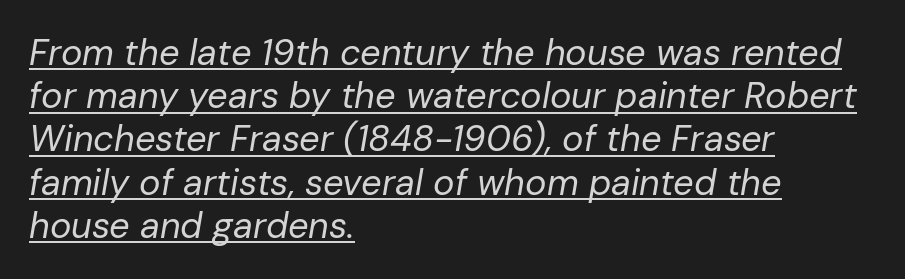
The image shows 36 px regular-weight type, italic (leaning right); set left-aligned, line spacing 1.2x, normal letter spacing, underlined; low stroke contrast and a medium x-height.
